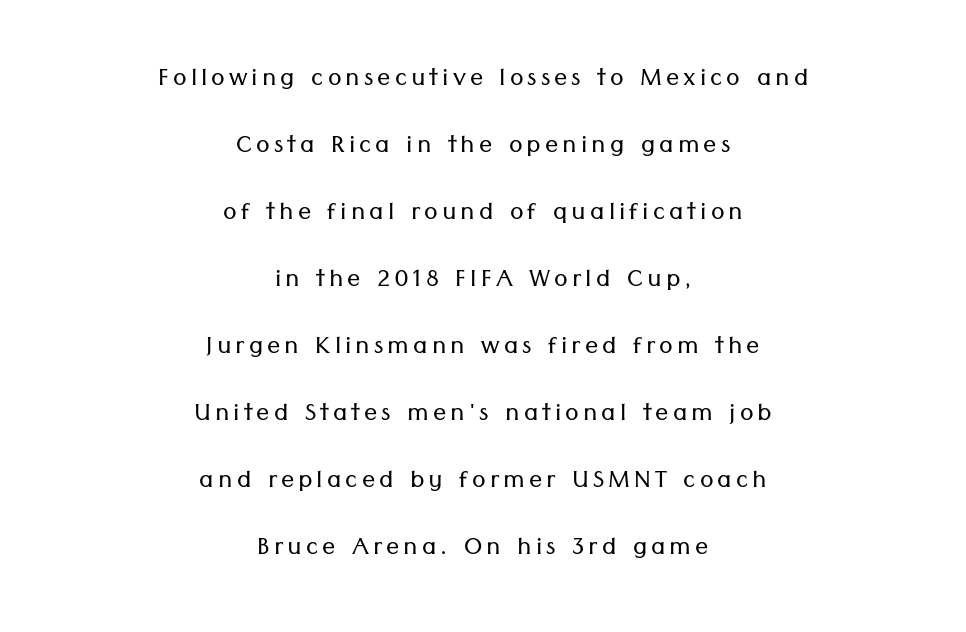
{"serif": "no", "italic": "no", "bold": "no", "weight": "light", "width": "normal", "stroke_contrast": "low", "x_height": "medium", "monospaced": "no", "underline": "no", "align": "center", "line_spacing": "loose", "line_spacing_ratio": 2.03, "glyph_px": 33}
